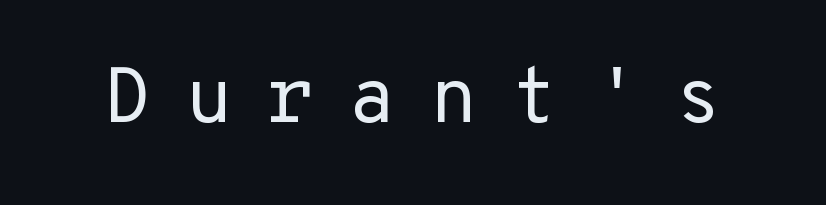
Q: Is the text bold? A: No.
Q: Is the text italic (slanted)? A: No, it is upright.
Q: Is the typeface a serif or a sans-serif typeface? A: Sans-serif.
Q: Is the text underlined? A: No.
Q: Is the spacing between letters normal or unusually wide? A: Unusually wide.
Q: Width (condensed, normal, or wide)? A: Normal.
Q: Stroke contrast? A: Low.
Q: x-height? A: Medium.
